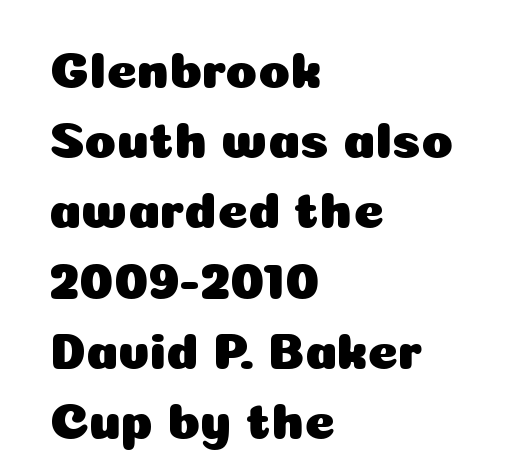
The image shows 52 px sans-serif type, upright; set left-aligned, normal line spacing (1.35x), normal letter spacing, not underlined; low stroke contrast and a medium x-height.
